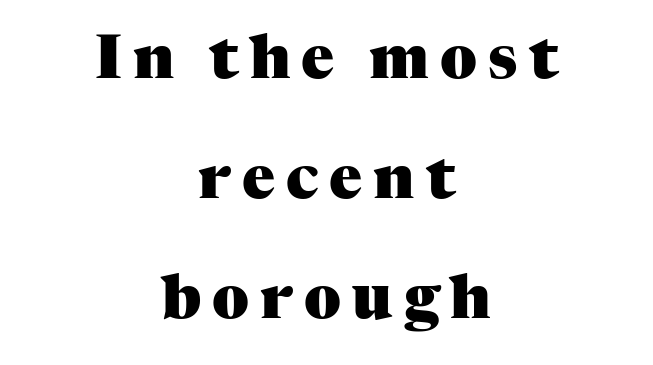
{"serif": "yes", "italic": "no", "bold": "yes", "weight": "heavy", "width": "normal", "stroke_contrast": "medium", "x_height": "medium", "monospaced": "no", "underline": "no", "align": "center", "line_spacing": "loose", "line_spacing_ratio": 1.97, "glyph_px": 61}
